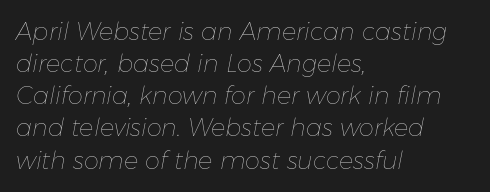
Nothing unusual about the tracking: characters are spaced as the font intends. Is there much room between lines? A standard amount, neither cramped nor airy. Rule under the text: the space is simply empty. No chunkiness to these letters — they're not bold. All the whitespace from short lines collects on the right. The specimen reads as italic at a glance.
